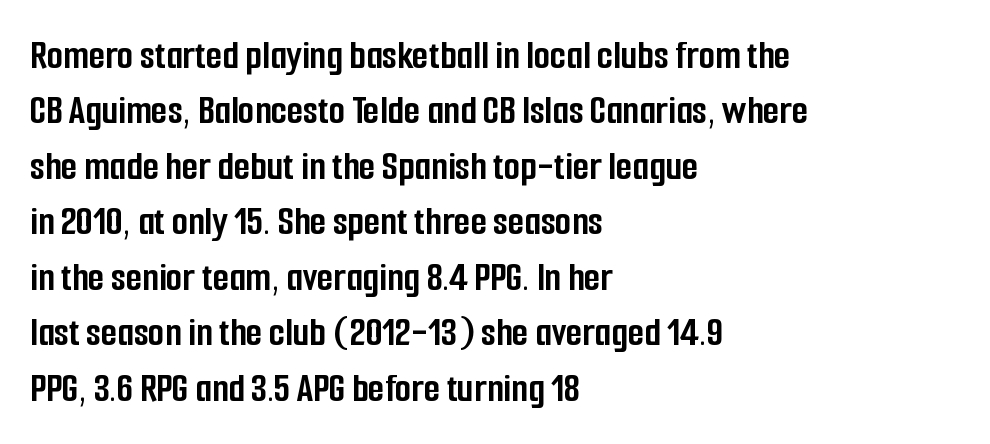
Q: Is the text bold? A: Yes.
Q: Is the text italic (slanted)? A: No, it is upright.
Q: Is the typeface a serif or a sans-serif typeface? A: Sans-serif.
Q: Is the text underlined? A: No.
Q: How is the paragraph aligned? A: Left-aligned.
Q: Is the spacing between letters normal or unusually wide? A: Normal.
Q: Is the spacing between lines tight, normal or loose? A: Normal.
Q: Width (condensed, normal, or wide)? A: Condensed.
Q: Stroke contrast? A: Low.
Q: x-height? A: Medium.
Q: Monospaced? A: No.
